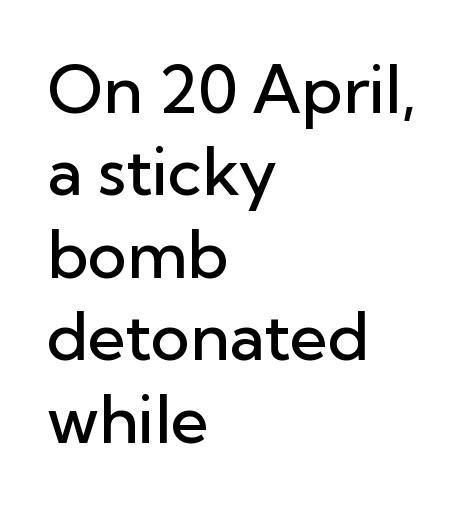
The glyphs in this specimen are sans serif. These lines keep a tight, regular rhythm from letter to letter. The passage shown is not underscored anywhere. The rows are spaced the way most documents space them.
